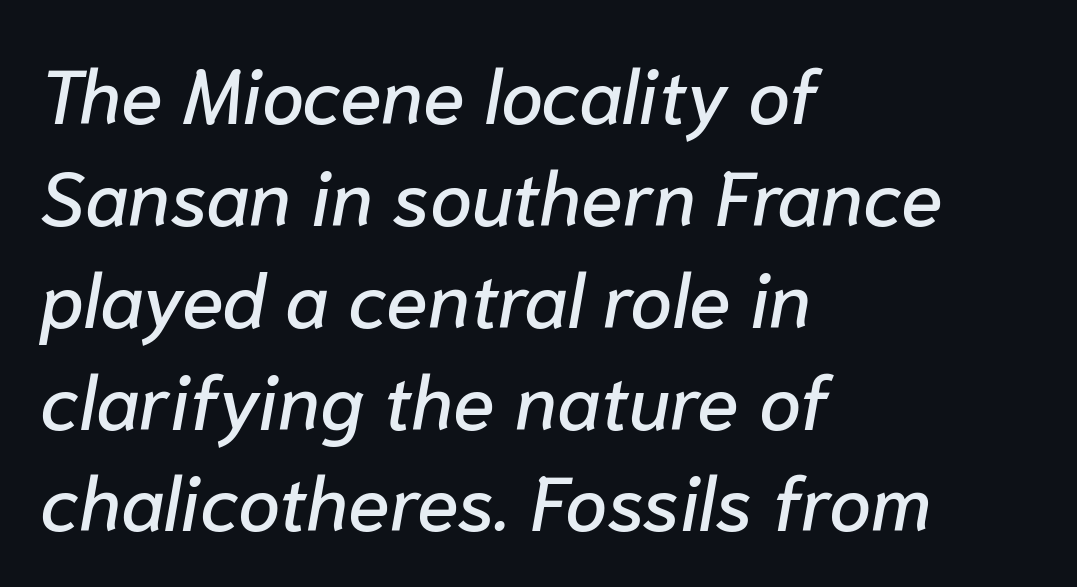
Is the type slanted? Yes — the strokes lean at a clear angle. Spacing verdict: proportional, widths tailored to each character. The space between consecutive lines is moderate. Is the letter spacing exaggerated? No — it looks like the ordinary default. Short and long lines alike share a common starting point at left.
